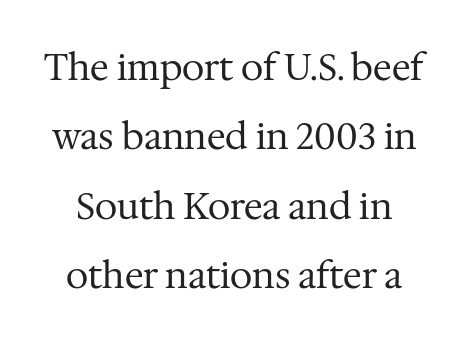
The string is rendered with underlining switched off. Honestly, the letter spacing is just normal — you wouldn't notice it. Interline gaps are noticeably wide in this sample. Upright lettering throughout. Summary of weight: not heavy and not bold.
